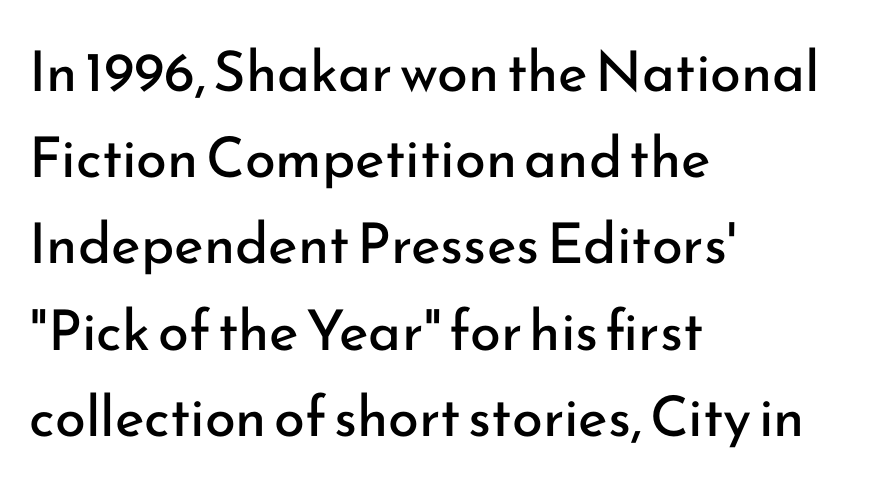
Q: Is the text bold? A: No.
Q: Is the text italic (slanted)? A: No, it is upright.
Q: Is the typeface a serif or a sans-serif typeface? A: Sans-serif.
Q: Is the text underlined? A: No.
Q: How is the paragraph aligned? A: Left-aligned.
Q: Is the spacing between letters normal or unusually wide? A: Normal.
Q: Is the spacing between lines tight, normal or loose? A: Normal.
Q: Width (condensed, normal, or wide)? A: Normal.
Q: Stroke contrast? A: Low.
Q: x-height? A: Small.
Q: Monospaced? A: No.
